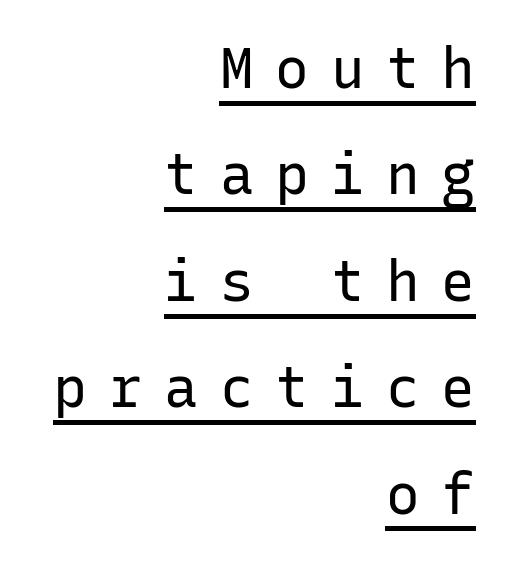
{"serif": "no", "italic": "no", "bold": "no", "weight": "regular", "width": "normal", "stroke_contrast": "low", "x_height": "medium", "monospaced": "yes", "underline": "yes", "align": "right", "line_spacing": "loose", "line_spacing_ratio": 1.9, "letter_spacing": "wide", "letter_spacing_em": 0.39, "glyph_px": 56}
